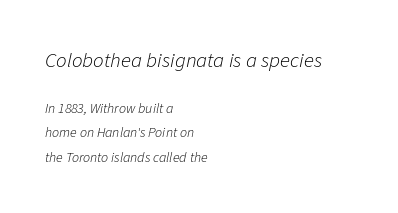
The glyphs look as if they've been sheared to an angle. Clear beneath every line of the passage. The rendering anchors every line to the left-hand side. The designer gave the opening block more size than the closing block. The passage shown is not bold in any degree. The face used here is rendered with its standard letterfit.
